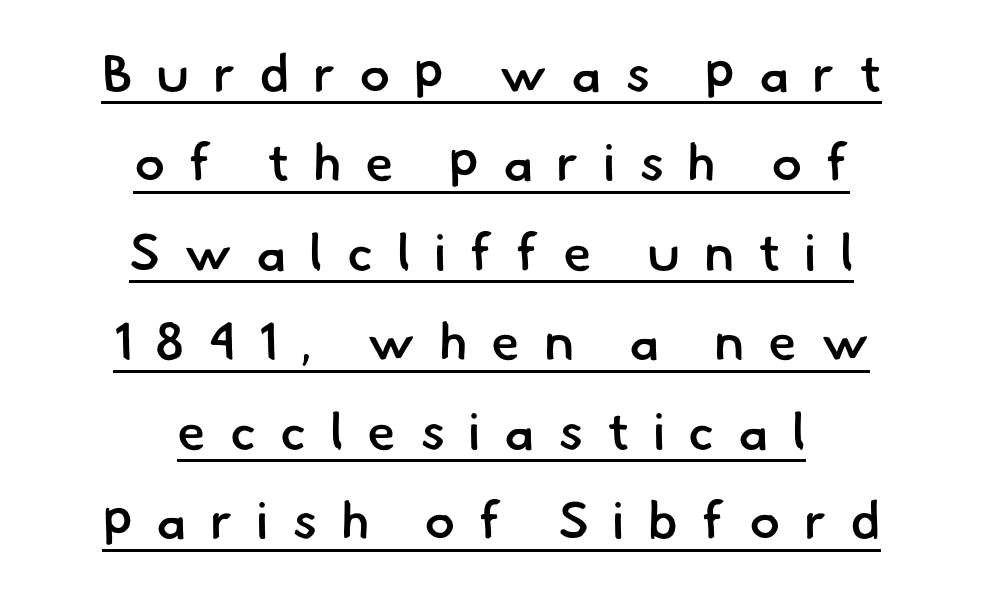
{"serif": "no", "bold": "semi", "weight": "semibold", "width": "normal", "stroke_contrast": "low", "x_height": "small", "monospaced": "no", "underline": "yes", "align": "center", "line_spacing_ratio": 1.72, "letter_spacing": "wide", "letter_spacing_em": 0.45, "glyph_px": 52}
